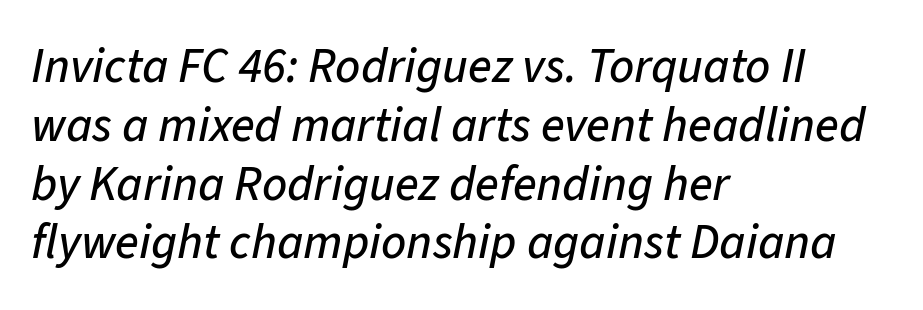
No word sits above an underline. A typesetter would call this proportional, since set widths differ per character. Is the block centered? No — it sits flush against the left margin. Here the glyphs are tracked normally, forming tight word shapes. Slant detected: the letters are inclined.
